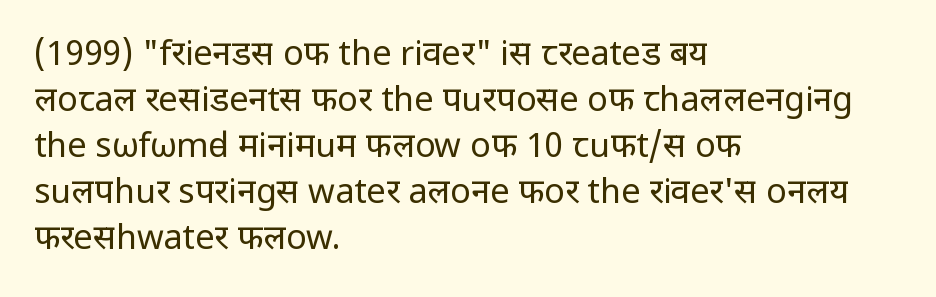
Underline: absent. A roman cut, with each character standing at attention. Compared with typical body copy, the letter spacing here is the same. Notice how descenders clear the ascenders below comfortably — that's standard leading. Each line starts at the same left margin while the right side varies.
